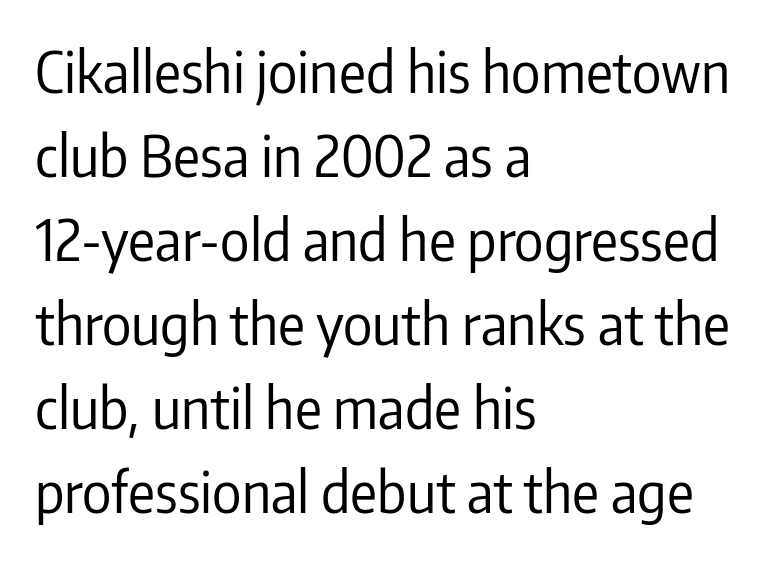
These lines are rendered in a variable-pitch font. Each word holds together tightly as a unit, with standard inter-letter gaps. Italic: no, the glyphs are upright roman. Lines of text with bare space underneath.
